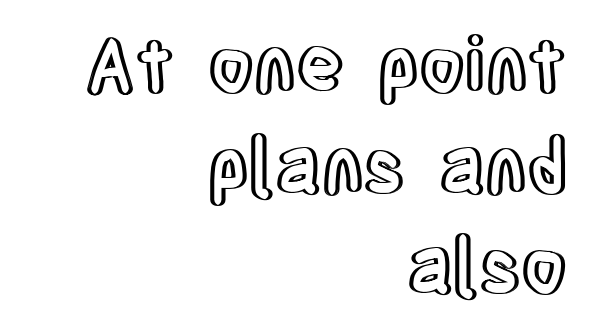
In terms of leading, this rendering sits right in the middle. Varying glyph widths throughout — classic text-font behaviour. The passage is arranged like a letterhead date or caption credit — flush right. Letter spacing: default. Check the space under the baseline: it is left empty.
